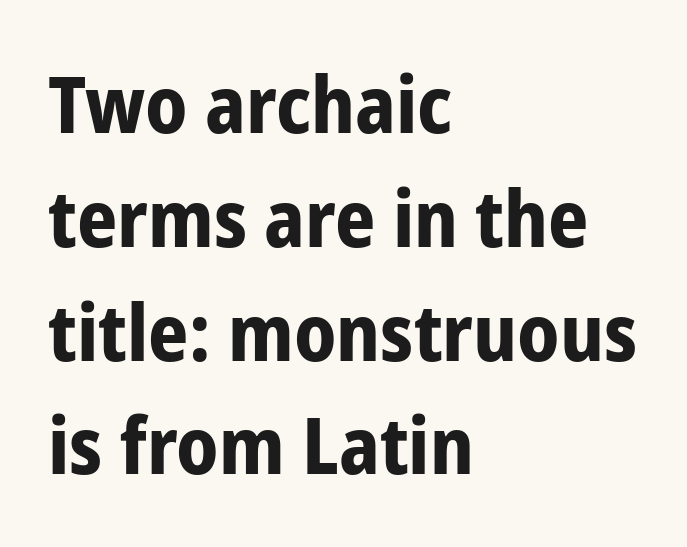
In terms of posture, this sample is upright. Interline gaps are of average width in this sample. The typeface chosen for these lines omits serifs. Horizontally, the lines are justified to the leading edge only. The area under the type is left untouched.
